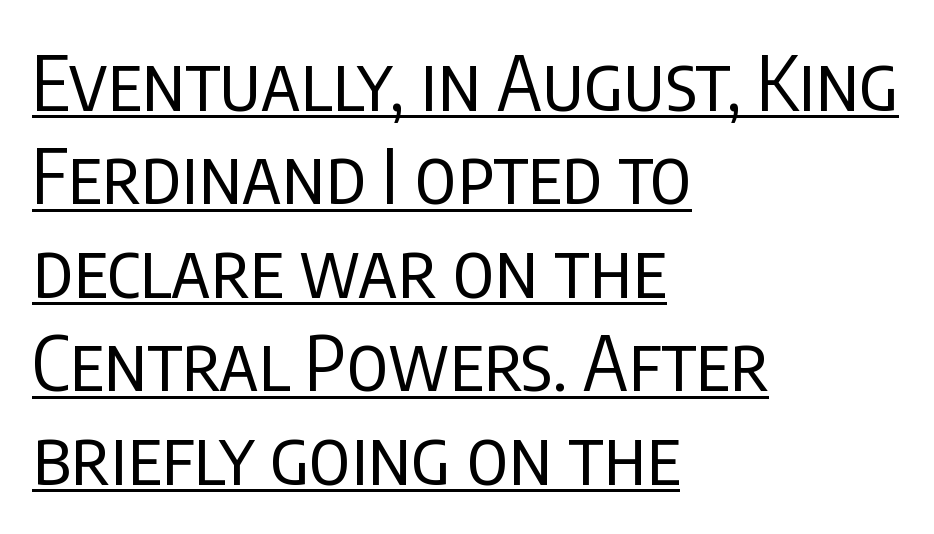
{"serif": "no", "italic": "no", "bold": "no", "weight": "regular", "width": "condensed", "stroke_contrast": "low", "x_height": "large", "monospaced": "no", "underline": "yes", "align": "left", "line_spacing_ratio": 1.23, "letter_spacing": "normal", "letter_spacing_em": 0.0, "glyph_px": 76}
